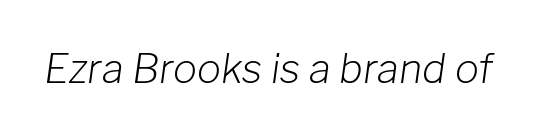
{"italic": "yes", "lean": "right", "slant_degrees": 8, "bold": "no", "weight": "light", "width": "normal", "stroke_contrast": "low", "x_height": "medium", "monospaced": "no", "underline": "no", "letter_spacing": "normal", "letter_spacing_em": 0.0, "glyph_px": 40}
